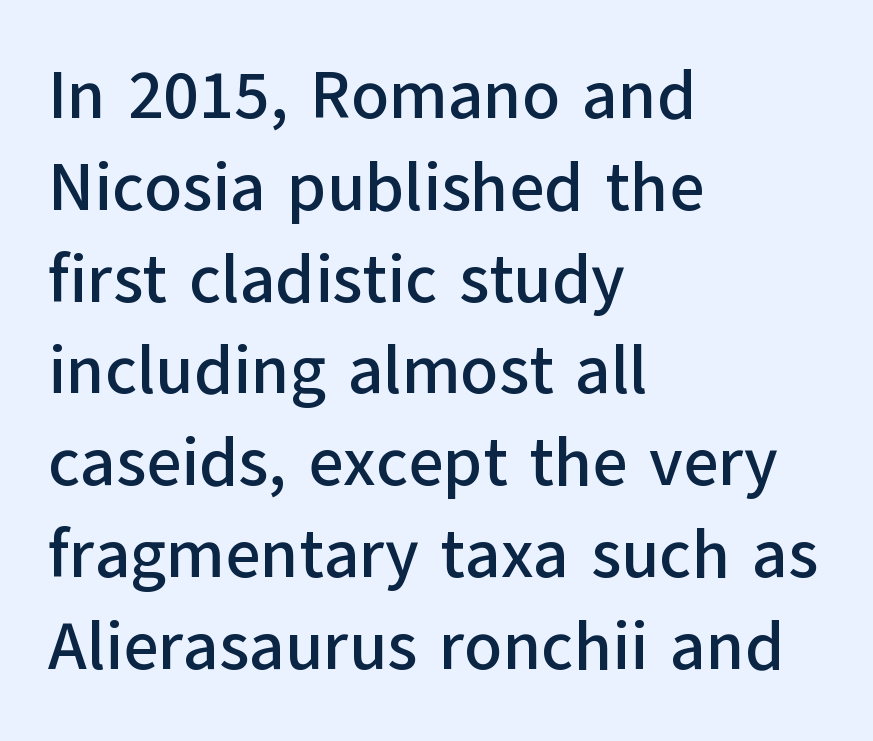
The foot of each line stays bare and open. The text was rendered using a sans face with plain stroke endings. Each letter keeps its own natural width here, so spacing adapts to shape. Quick note: interline space is typical. The gaps between neighbouring characters are ordinary and unremarkable.
